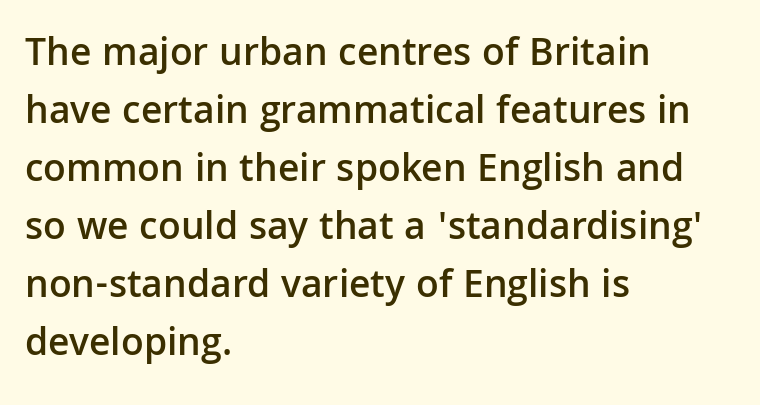
{"serif": "no", "italic": "no", "bold": "semi", "weight": "semibold", "width": "normal", "stroke_contrast": "low", "x_height": "medium", "monospaced": "no", "underline": "no", "align": "left", "line_spacing": "normal", "line_spacing_ratio": 1.45, "letter_spacing": "normal", "letter_spacing_em": 0.0, "glyph_px": 40}
